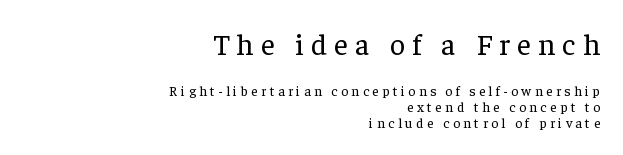
The gaps between neighbouring characters are conspicuously large. Tightly led — the rows are bunched. Letters rest on an invisible, unmarked baseline. Layout note: lines flush right. Here the designer chose a conventional face with non-uniform glyph widths.
